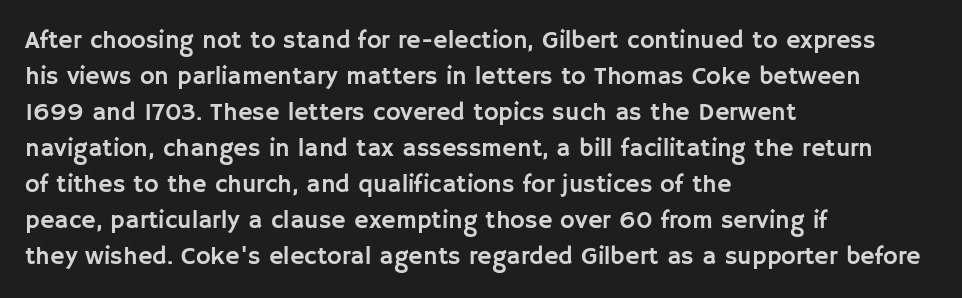
The image shows 25 px text type, upright; set left-aligned, normal line spacing (1.44x), normal letter spacing, not underlined.
